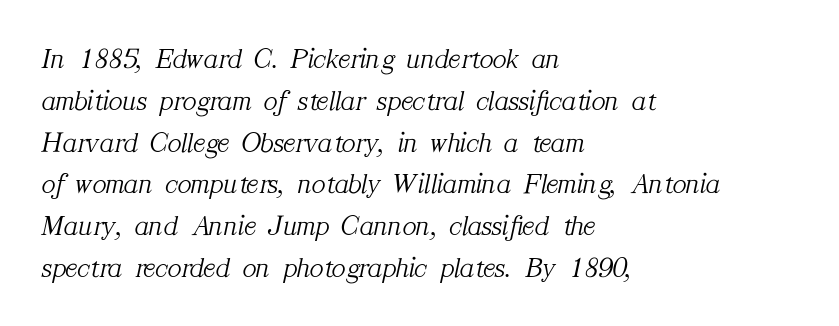
The baseline area is clear. Is the stroke heavy? The answer is a plain regular-or-lighter. The block of text has a typical density, with ordinary space between rows. Quick note: italic.
